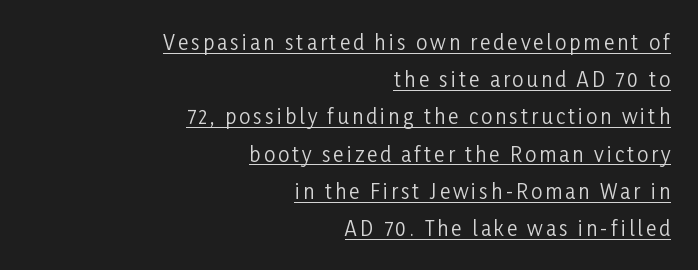
The image shows 20 px text type, upright; set right-aligned, line spacing 1.86x, underlined.
